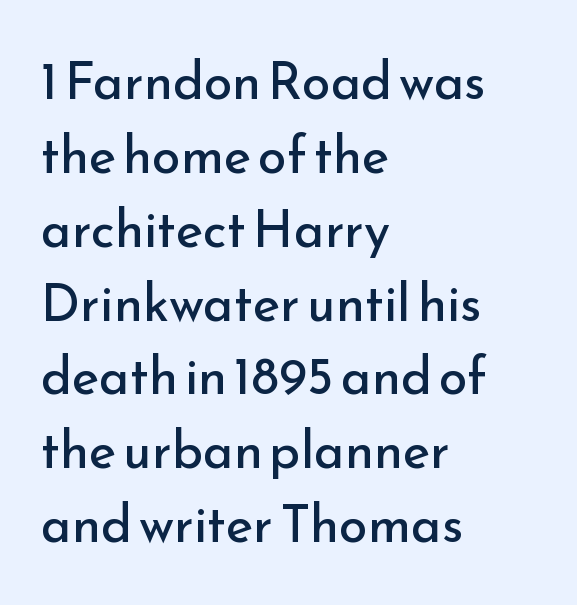
Q: Is the text bold? A: No.
Q: Is the text italic (slanted)? A: No, it is upright.
Q: Is the typeface a serif or a sans-serif typeface? A: Sans-serif.
Q: Is the text underlined? A: No.
Q: How is the paragraph aligned? A: Left-aligned.
Q: Is the spacing between letters normal or unusually wide? A: Normal.
Q: Is the spacing between lines tight, normal or loose? A: Normal.
Q: Width (condensed, normal, or wide)? A: Normal.
Q: Stroke contrast? A: Low.
Q: x-height? A: Small.
Q: Monospaced? A: No.
